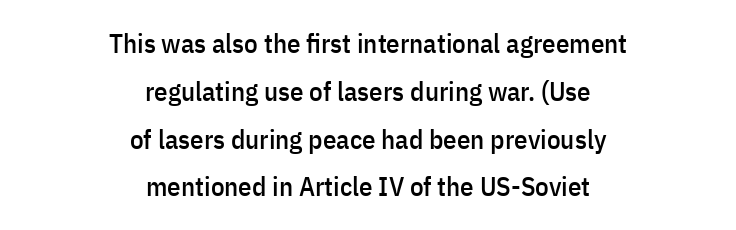
Q: Is the text italic (slanted)? A: No, it is upright.
Q: Is the text underlined? A: No.
Q: How is the paragraph aligned? A: Centered.
Q: Is the spacing between letters normal or unusually wide? A: Normal.
